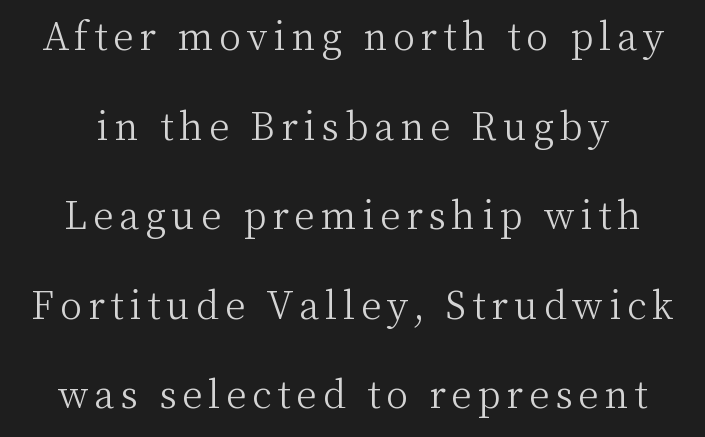
The image shows 37 px light serif type, upright; set loose line spacing (2.42x), not underlined; medium stroke contrast and a medium x-height.
